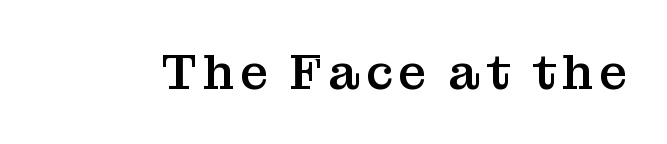
The image shows 49 px serif type, upright; set not underlined; medium stroke contrast and a medium x-height.
